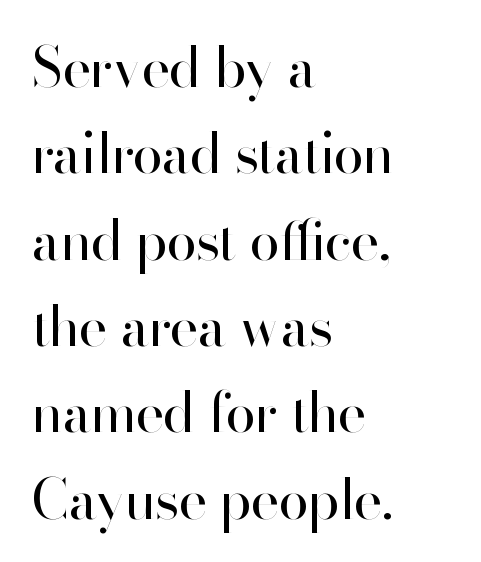
Q: Is the text bold? A: No.
Q: Is the text italic (slanted)? A: No, it is upright.
Q: Is the typeface a serif or a sans-serif typeface? A: Sans-serif.
Q: Is the text underlined? A: No.
Q: How is the paragraph aligned? A: Left-aligned.
Q: Is the spacing between letters normal or unusually wide? A: Normal.
Q: Is the spacing between lines tight, normal or loose? A: Normal.
Q: Width (condensed, normal, or wide)? A: Normal.
Q: Stroke contrast? A: High.
Q: x-height? A: Small.
Q: Monospaced? A: No.
